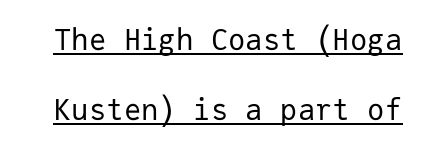
{"serif": "no", "italic": "no", "bold": "no", "weight": "regular", "width": "normal", "stroke_contrast": "low", "x_height": "medium", "monospaced": "yes", "underline": "yes", "line_spacing": "loose", "line_spacing_ratio": 2.42, "letter_spacing": "normal", "letter_spacing_em": 0.0, "glyph_px": 29}
